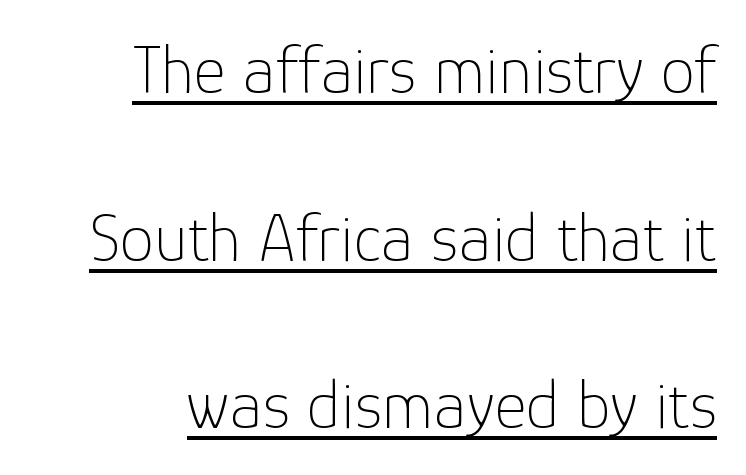
Q: Is the text bold? A: No.
Q: Is the text italic (slanted)? A: No, it is upright.
Q: Is the typeface a serif or a sans-serif typeface? A: Sans-serif.
Q: Is the text underlined? A: Yes.
Q: Is the spacing between letters normal or unusually wide? A: Normal.
Q: Is the spacing between lines tight, normal or loose? A: Loose.
Q: Width (condensed, normal, or wide)? A: Normal.
Q: Stroke contrast? A: Low.
Q: x-height? A: Medium.
Q: Monospaced? A: No.
